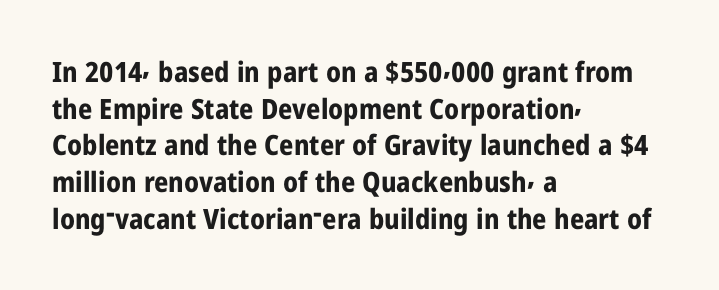
The image shows 28 px bold, condensed sans-serif type, upright; set left-aligned, normal line spacing (1.31x), normal letter spacing, not underlined; low stroke contrast and a medium x-height.
